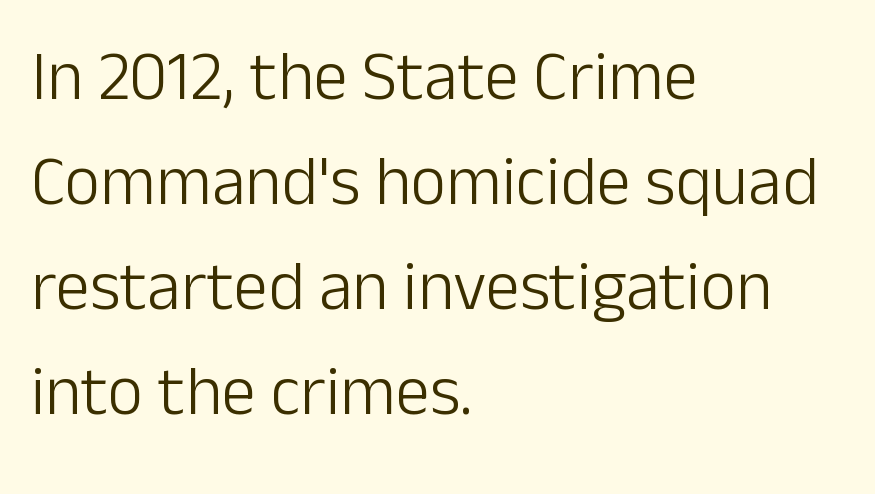
{"serif": "no", "italic": "no", "bold": "no", "weight": "light", "width": "normal", "stroke_contrast": "low", "x_height": "medium", "monospaced": "no", "underline": "no", "align": "left", "line_spacing": "normal", "line_spacing_ratio": 1.52, "letter_spacing": "normal", "letter_spacing_em": 0.0, "glyph_px": 69}
